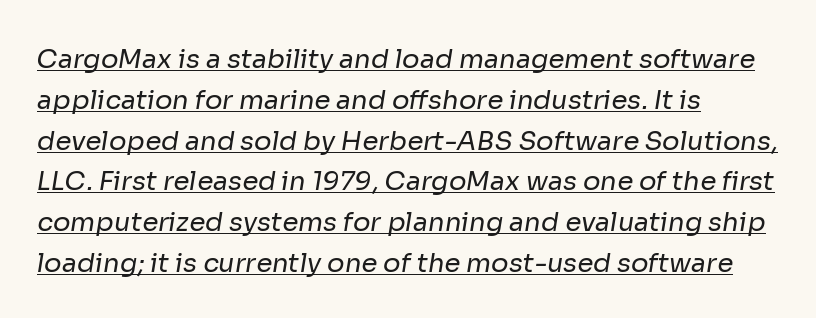
Q: Is the text bold? A: No.
Q: Is the text underlined? A: Yes.
Q: How is the paragraph aligned? A: Left-aligned.
Q: Is the spacing between letters normal or unusually wide? A: Normal.
Q: Is the spacing between lines tight, normal or loose? A: Normal.
